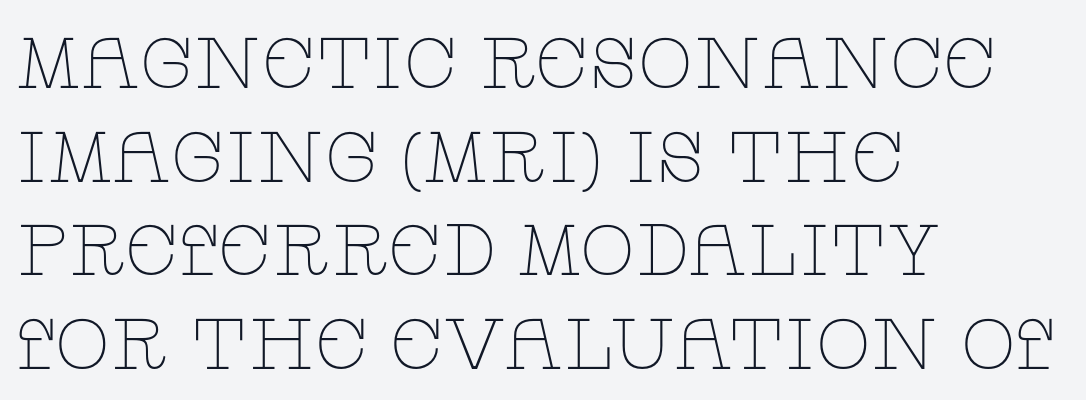
Q: Is the text bold? A: No.
Q: Is the text italic (slanted)? A: No, it is upright.
Q: Is the typeface a serif or a sans-serif typeface? A: Serif.
Q: Is the text underlined? A: No.
Q: How is the paragraph aligned? A: Left-aligned.
Q: Is the spacing between letters normal or unusually wide? A: Normal.
Q: Is the spacing between lines tight, normal or loose? A: Normal.
Q: Width (condensed, normal, or wide)? A: Wide.
Q: Stroke contrast? A: Low.
Q: x-height? A: Large.
Q: Monospaced? A: No.
